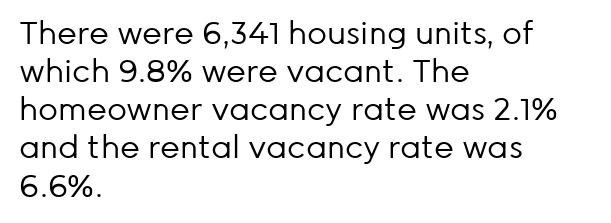
Q: Is the text bold? A: No.
Q: Is the text italic (slanted)? A: No, it is upright.
Q: Is the typeface a serif or a sans-serif typeface? A: Sans-serif.
Q: Is the text underlined? A: No.
Q: How is the paragraph aligned? A: Left-aligned.
Q: Is the spacing between letters normal or unusually wide? A: Normal.
Q: Width (condensed, normal, or wide)? A: Normal.
Q: Stroke contrast? A: Low.
Q: x-height? A: Medium.
Q: Monospaced? A: No.
